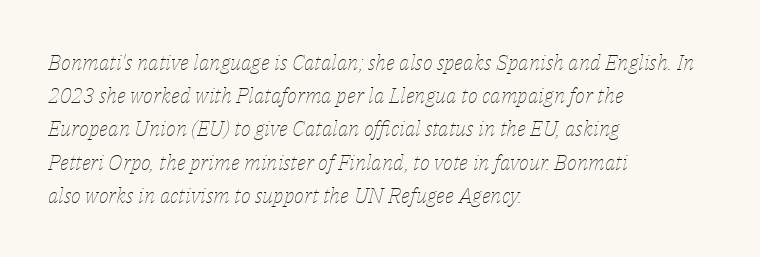
The image shows 21 px text type, italic (leaning right); set left-aligned, normal line spacing (1.58x), normal letter spacing, not underlined.
